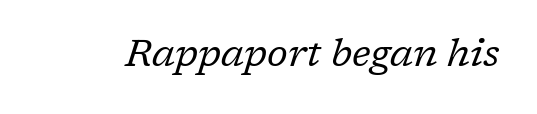
Q: Is the text bold? A: No.
Q: Is the text italic (slanted)? A: Yes, it leans right by about 17 degrees.
Q: Is the typeface a serif or a sans-serif typeface? A: Serif.
Q: Is the text underlined? A: No.
Q: Is the spacing between letters normal or unusually wide? A: Normal.
Q: Width (condensed, normal, or wide)? A: Normal.
Q: Stroke contrast? A: Low.
Q: x-height? A: Medium.
Q: Monospaced? A: No.
